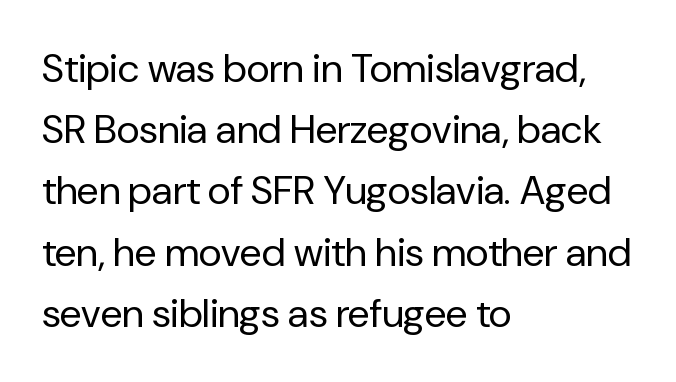
{"serif": "no", "italic": "no", "bold": "no", "weight": "regular", "width": "normal", "stroke_contrast": "low", "x_height": "medium", "monospaced": "no", "underline": "no", "align": "left", "line_spacing": "normal", "line_spacing_ratio": 1.53, "letter_spacing": "normal", "letter_spacing_em": 0.0, "glyph_px": 40}
